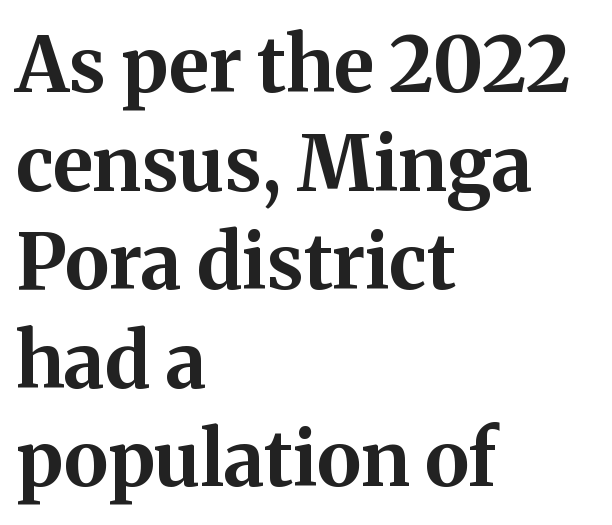
Q: Is the text bold? A: Yes.
Q: Is the text italic (slanted)? A: No, it is upright.
Q: Is the typeface a serif or a sans-serif typeface? A: Serif.
Q: Is the text underlined? A: No.
Q: How is the paragraph aligned? A: Left-aligned.
Q: Is the spacing between letters normal or unusually wide? A: Normal.
Q: Is the spacing between lines tight, normal or loose? A: Normal.
Q: Width (condensed, normal, or wide)? A: Normal.
Q: Stroke contrast? A: Medium.
Q: x-height? A: Medium.
Q: Monospaced? A: No.
